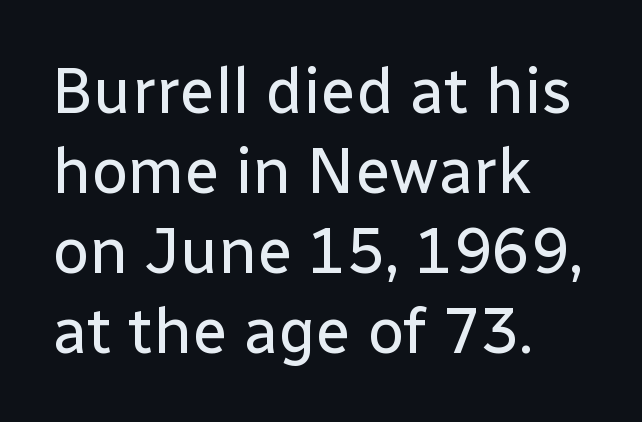
No heavy texture on the line: the type isn't bold. The string is rendered with underlining switched off. A typesetter would call this proportional, since set widths differ per character. The typeface chosen for these lines omits serifs. Ordinary non-slanted type is in use. Default kerning and tracking; the words read as compact shapes.
